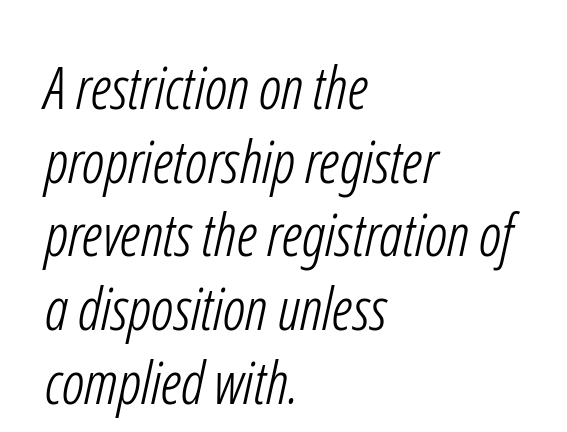
{"serif": "no", "bold": "no", "weight": "light", "width": "condensed", "stroke_contrast": "low", "x_height": "medium", "monospaced": "no", "underline": "no", "align": "left", "line_spacing": "normal", "line_spacing_ratio": 1.25, "letter_spacing": "normal", "letter_spacing_em": 0.0, "glyph_px": 59}
